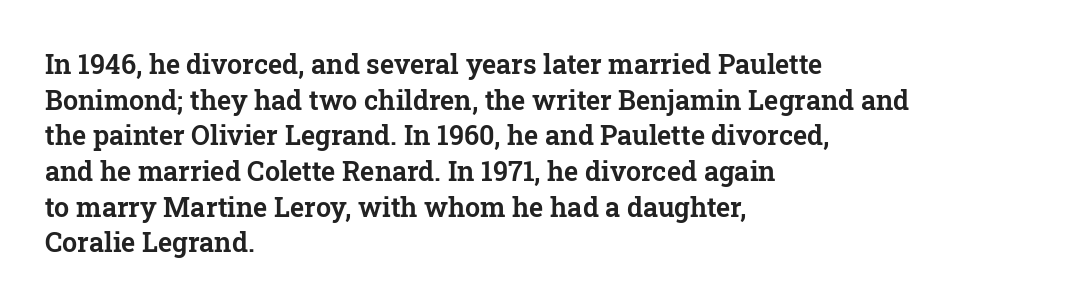
{"italic": "no", "underline": "no", "align": "left", "line_spacing": "normal", "line_spacing_ratio": 1.32, "letter_spacing": "normal", "letter_spacing_em": 0.0, "glyph_px": 27}
